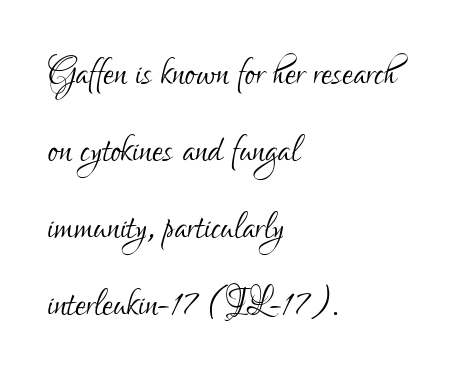
Q: Is the text bold? A: No.
Q: Is the text italic (slanted)? A: Yes.
Q: Is the typeface a serif or a sans-serif typeface? A: Sans-serif.
Q: Is the text underlined? A: No.
Q: How is the paragraph aligned? A: Left-aligned.
Q: Is the spacing between letters normal or unusually wide? A: Normal.
Q: Is the spacing between lines tight, normal or loose? A: Normal.
Q: Width (condensed, normal, or wide)? A: Condensed.
Q: Stroke contrast? A: Low.
Q: x-height? A: Small.
Q: Monospaced? A: No.
